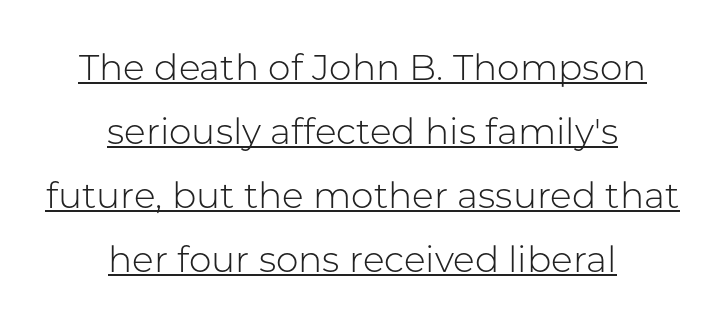
Q: Is the text bold? A: No.
Q: Is the text italic (slanted)? A: No, it is upright.
Q: Is the typeface a serif or a sans-serif typeface? A: Sans-serif.
Q: Is the text underlined? A: Yes.
Q: How is the paragraph aligned? A: Centered.
Q: Is the spacing between letters normal or unusually wide? A: Normal.
Q: Width (condensed, normal, or wide)? A: Normal.
Q: Stroke contrast? A: Low.
Q: x-height? A: Medium.
Q: Monospaced? A: No.
